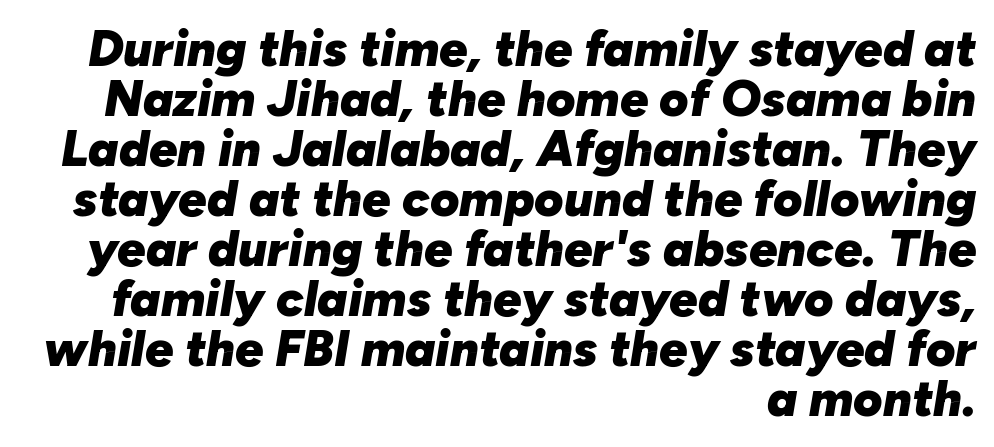
{"italic": "yes", "lean": "right", "slant_degrees": 10, "bold": "yes", "weight": "heavy", "width": "normal", "stroke_contrast": "low", "x_height": "medium", "monospaced": "no", "underline": "no", "align": "right", "line_spacing": "tight", "line_spacing_ratio": 1.0, "letter_spacing": "normal", "letter_spacing_em": 0.0, "glyph_px": 50}
